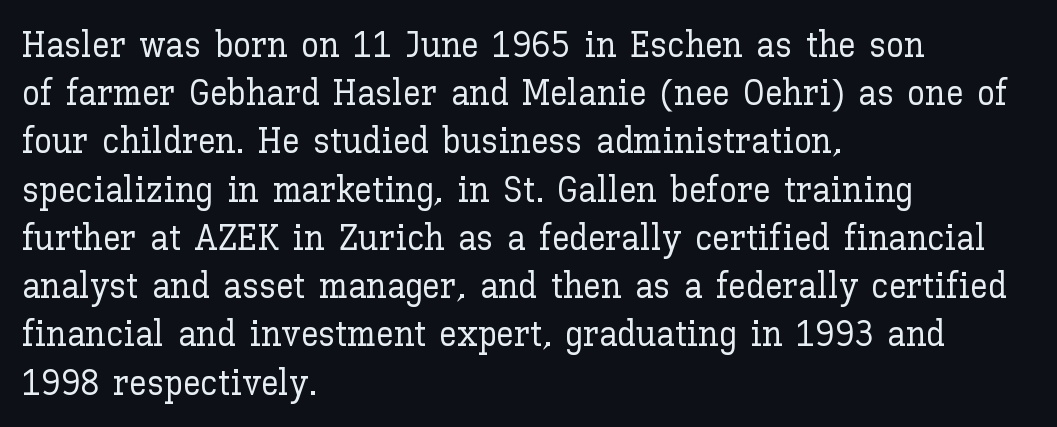
The image shows 36 px text type, upright; set left-aligned, normal line spacing (1.34x), normal letter spacing, not underlined; low stroke contrast and a medium x-height.
